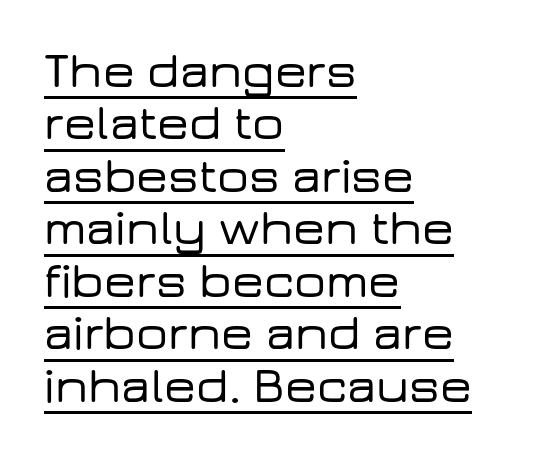
The line texture is even and compact thanks to regular tracking. This sample uses an upright cut, with every glyph sitting square on the baseline. The space between consecutive lines is stingy. The text block is weighted toward the left margin, trailing off unevenly rightward.
